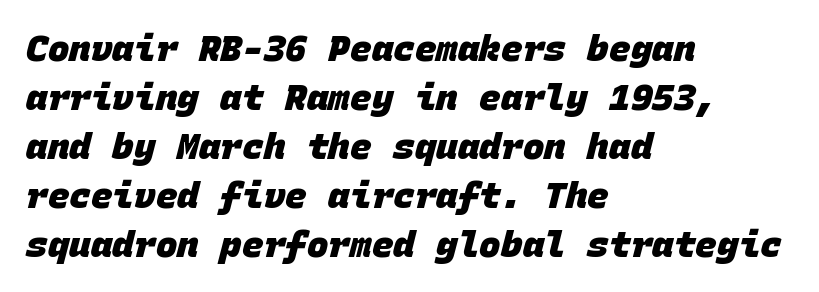
{"serif": "no", "bold": "yes", "weight": "heavy", "width": "normal", "stroke_contrast": "low", "x_height": "large", "monospaced": "yes", "underline": "no", "align": "left", "line_spacing": "normal", "line_spacing_ratio": 1.36, "letter_spacing": "normal", "letter_spacing_em": 0.0, "glyph_px": 36}
